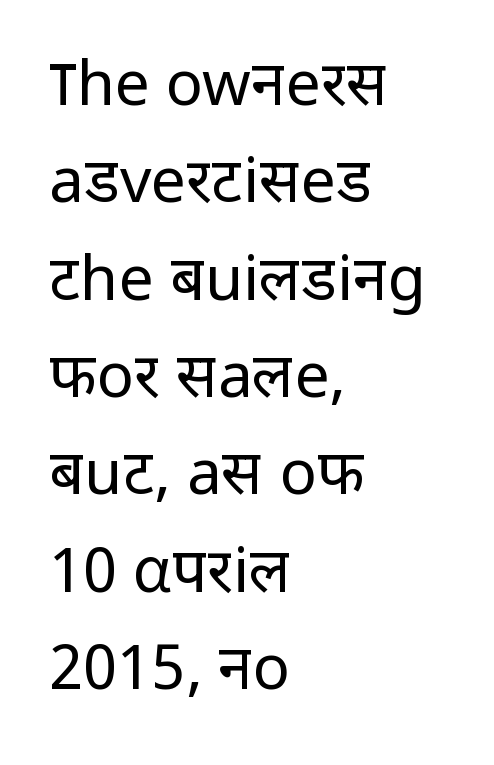
The image shows 62 px regular-weight sans-serif type, upright; set left-aligned, normal line spacing (1.57x), normal letter spacing, not underlined; low stroke contrast and a medium x-height.
